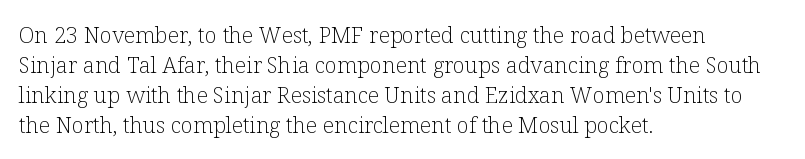
{"italic": "no", "bold": "no", "underline": "no", "align": "left", "line_spacing": "normal", "line_spacing_ratio": 1.36, "letter_spacing": "normal", "letter_spacing_em": 0.0, "glyph_px": 22}
